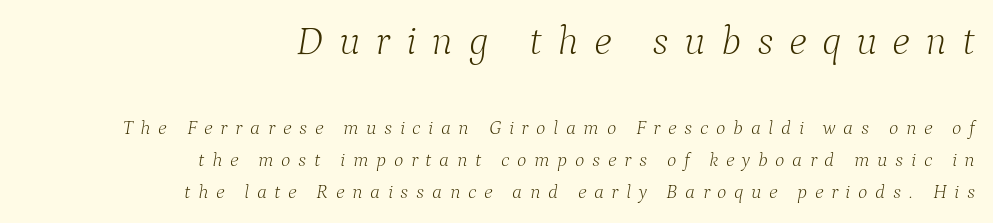
{"serif": "yes", "italic": "yes", "lean": "right", "slant_degrees": 9, "bold": "no", "weight": "light", "width": "normal", "stroke_contrast": "low", "x_height": "medium", "monospaced": "no", "underline": "no", "align": "right", "line_spacing": "normal", "line_spacing_ratio": 1.6, "letter_spacing": "wide", "letter_spacing_em": 0.38, "larger_block": "first", "size_ratio": 2.05, "glyph_px": 41}
